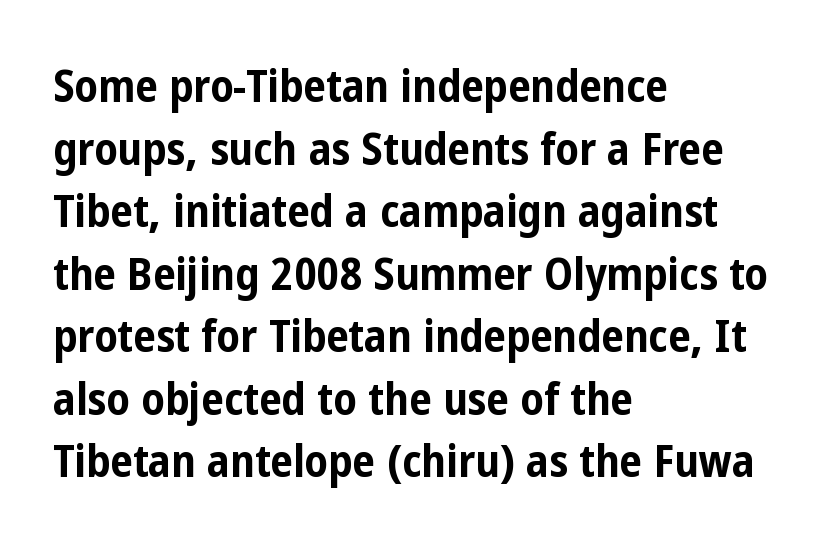
{"serif": "no", "italic": "no", "bold": "yes", "weight": "bold", "width": "condensed", "stroke_contrast": "low", "x_height": "medium", "monospaced": "no", "underline": "no", "align": "left", "line_spacing": "normal", "line_spacing_ratio": 1.39, "letter_spacing": "normal", "letter_spacing_em": 0.0, "glyph_px": 45}
